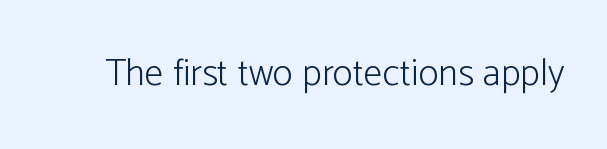
Q: Is the text bold? A: No.
Q: Is the text italic (slanted)? A: No, it is upright.
Q: Is the typeface a serif or a sans-serif typeface? A: Sans-serif.
Q: Is the text underlined? A: No.
Q: Is the spacing between letters normal or unusually wide? A: Normal.
Q: Width (condensed, normal, or wide)? A: Normal.
Q: Stroke contrast? A: Low.
Q: x-height? A: Medium.
Q: Monospaced? A: No.
